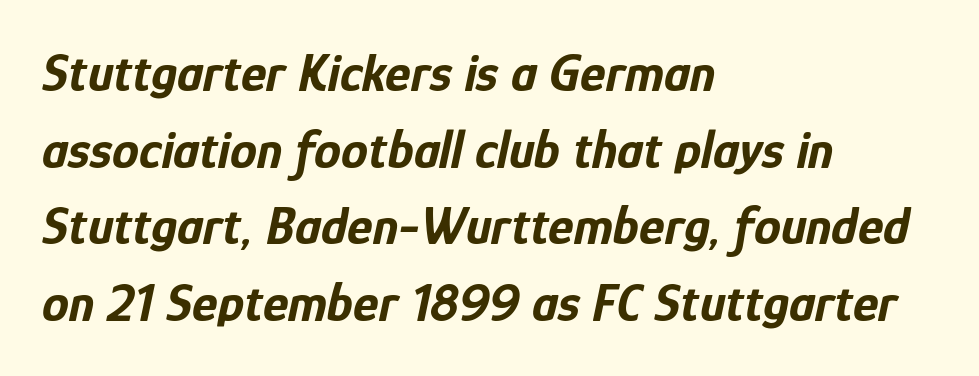
The image shows 54 px bold, condensed type, italic (leaning right); set left-aligned, normal line spacing (1.42x), normal letter spacing, not underlined; low stroke contrast and a medium x-height.
